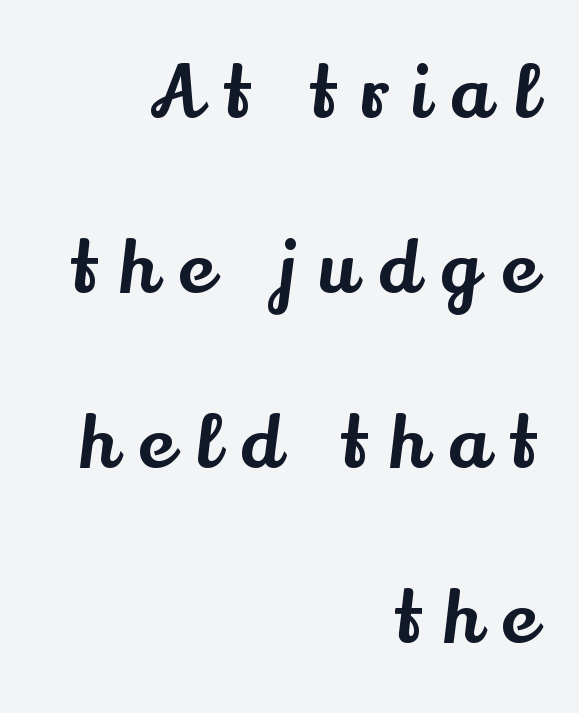
A typesetter would call this leading open, well beyond the default. Leftover space on each line is placed entirely before the opening word. Typographically, this falls in the serif category. The face used here is proportionally spaced, like ordinary book or web type. A typesetter would call this heavily tracked-out type.
